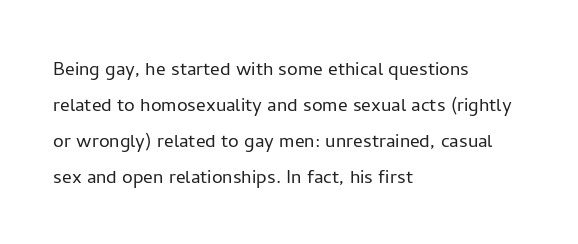
There is no visible air inserted between adjacent glyphs. The rendering anchors every line to the left-hand side. Counters stay open thanks to moderate or lighter strokes. Is there much room between lines? A standard amount, neither cramped nor airy. Type without underlining.
